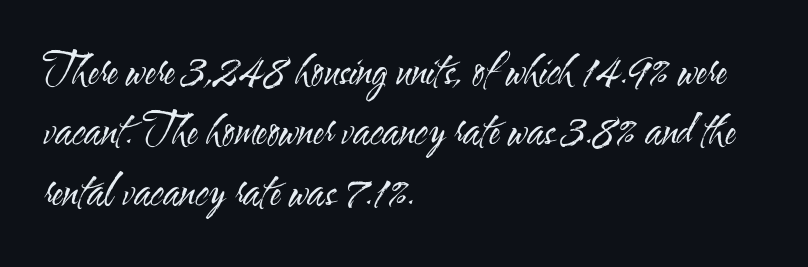
Q: Is the text bold? A: No.
Q: Is the text italic (slanted)? A: Yes.
Q: Is the typeface a serif or a sans-serif typeface? A: Sans-serif.
Q: Is the text underlined? A: No.
Q: How is the paragraph aligned? A: Left-aligned.
Q: Is the spacing between letters normal or unusually wide? A: Normal.
Q: Is the spacing between lines tight, normal or loose? A: Normal.
Q: Width (condensed, normal, or wide)? A: Condensed.
Q: Stroke contrast? A: Medium.
Q: x-height? A: Small.
Q: Monospaced? A: No.
